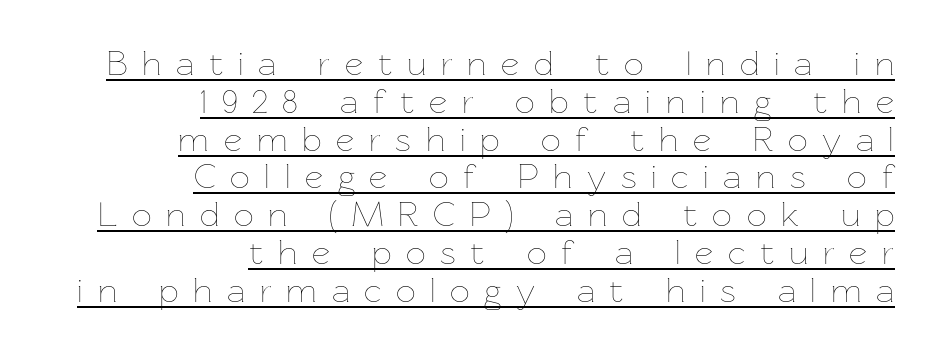
Q: Is the text bold? A: No.
Q: Is the text italic (slanted)? A: No, it is upright.
Q: Is the text underlined? A: Yes.
Q: How is the paragraph aligned? A: Right-aligned.
Q: Is the spacing between letters normal or unusually wide? A: Unusually wide.
Q: Is the spacing between lines tight, normal or loose? A: Tight.
Q: Width (condensed, normal, or wide)? A: Normal.
Q: Stroke contrast? A: Low.
Q: x-height? A: Medium.
Q: Monospaced? A: No.
